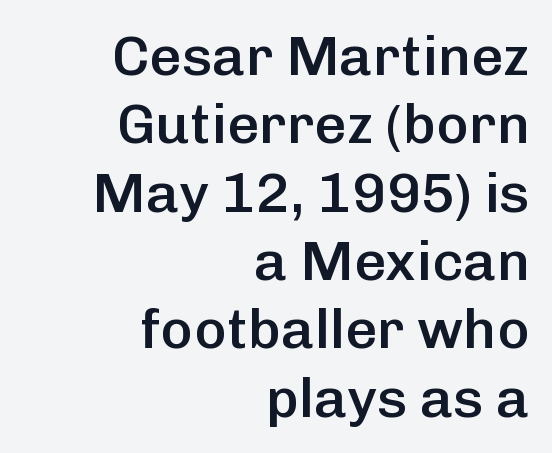
{"serif": "no", "italic": "no", "bold": "semi", "weight": "semibold", "width": "normal", "stroke_contrast": "low", "x_height": "medium", "monospaced": "no", "underline": "no", "align": "right", "line_spacing_ratio": 1.22, "letter_spacing": "normal", "letter_spacing_em": 0.0, "glyph_px": 56}
